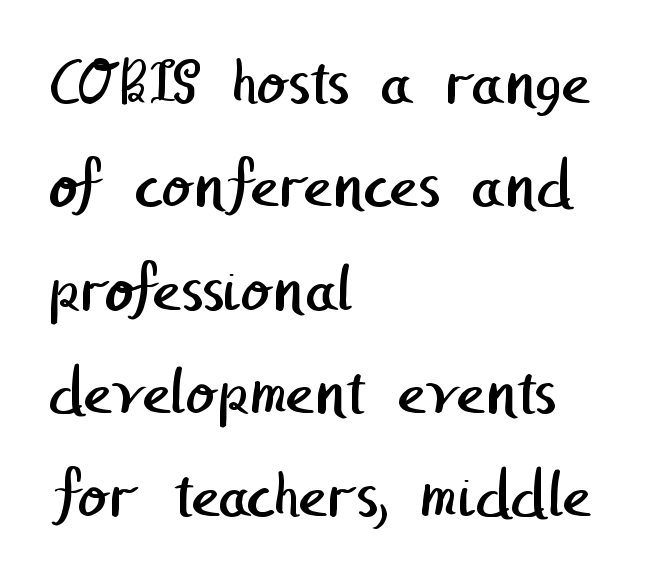
The image shows 68 px regular-weight sans-serif type; set left-aligned, normal line spacing (1.52x), normal letter spacing, not underlined; low stroke contrast and a medium x-height.
